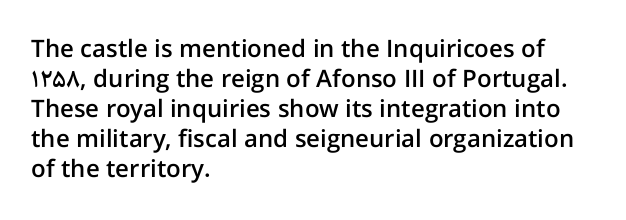
Unmarked baselines from the first word to the last. The leading is moderate, giving the passage an even texture. A bit beefed up — I'd call it semibold rather than bold. Horizontal alignment here is leftward, the default for most running prose. Style check: upright. Honestly, the letter spacing is just normal — you wouldn't notice it.
